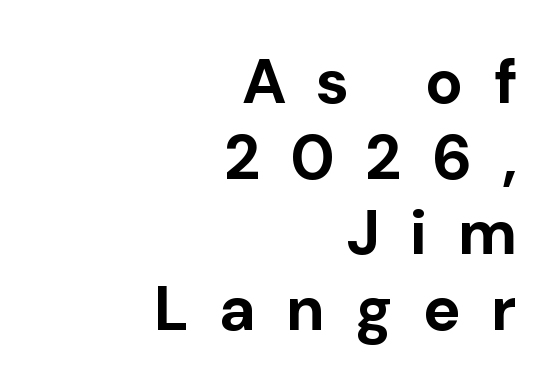
Looks like regular typesetting: each glyph gets only the width it needs. Weight: bold. Alignment: flush right. If you drew a line through each stem, it would be perfectly vertical. The foot of each line stays bare and open. The typeface chosen for these lines omits serifs.
